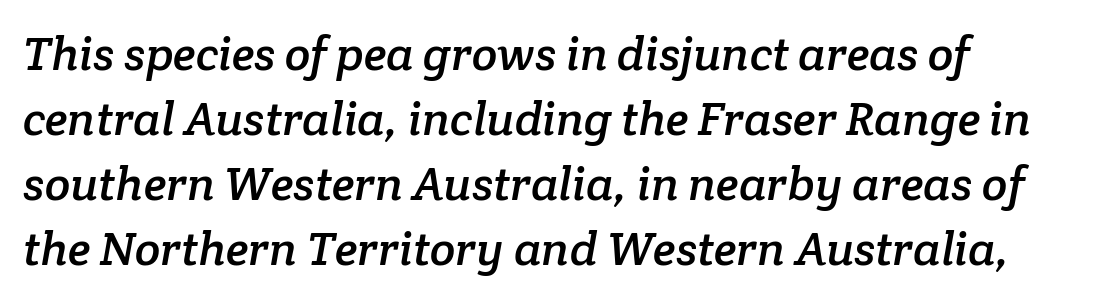
Compared with typical paragraphs, the rows here are spaced about the same. Words float on clear page, feet unadorned. Observe the ordinary spacing: letters are neighbours, not strangers. This sample has the flowing, uneven cadence of proportional lettering. I'd call this a serif setting — the letters wear small feet. Horizontal alignment here is leftward, the default for most running prose.
